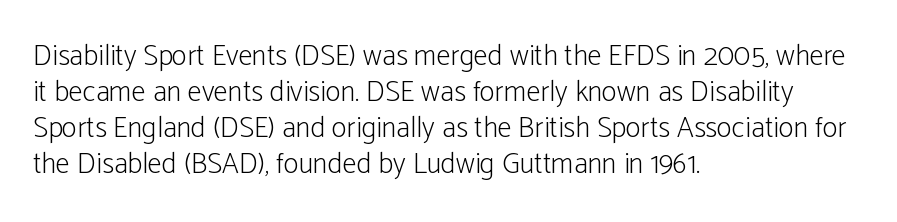
The image shows 29 px light, condensed sans-serif type, upright; set left-aligned, line spacing 1.24x, normal letter spacing, not underlined; low stroke contrast and a medium x-height.
